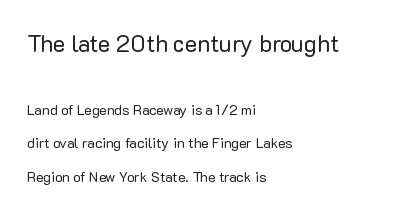
No extra tracking has been applied to these lines. No chunkiness to these letters — they're not bold. It's the straight-up-and-down kind of type. This block would shrink considerably if given ordinary leading; it's expanded now.
